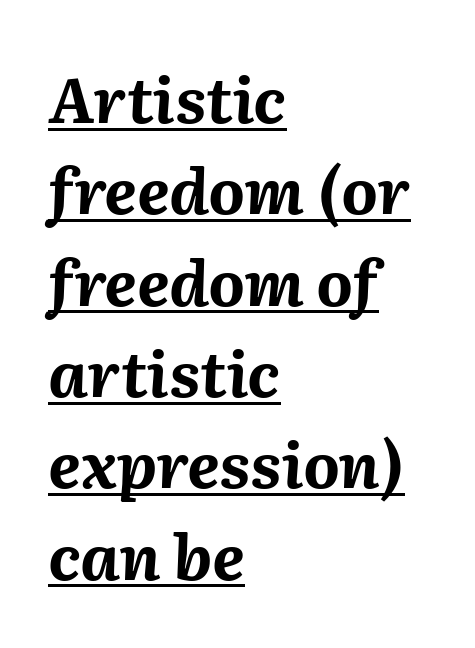
Q: Is the text bold? A: Yes.
Q: Is the text italic (slanted)? A: Yes, it leans right by about 2 degrees.
Q: Is the text underlined? A: Yes.
Q: How is the paragraph aligned? A: Left-aligned.
Q: Is the spacing between letters normal or unusually wide? A: Normal.
Q: Is the spacing between lines tight, normal or loose? A: Normal.
Q: Width (condensed, normal, or wide)? A: Normal.
Q: Stroke contrast? A: Medium.
Q: x-height? A: Medium.
Q: Monospaced? A: No.
